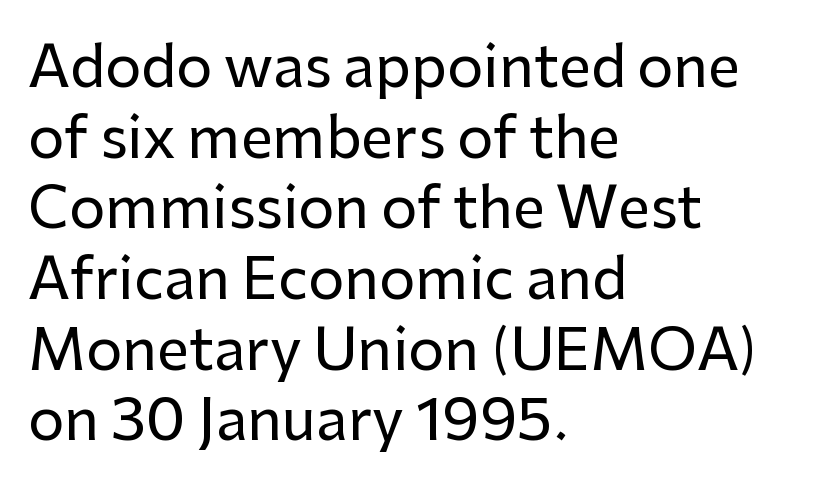
The image shows 57 px sans-serif type, upright; set left-aligned, line spacing 1.24x, normal letter spacing, not underlined; low stroke contrast and a medium x-height.
